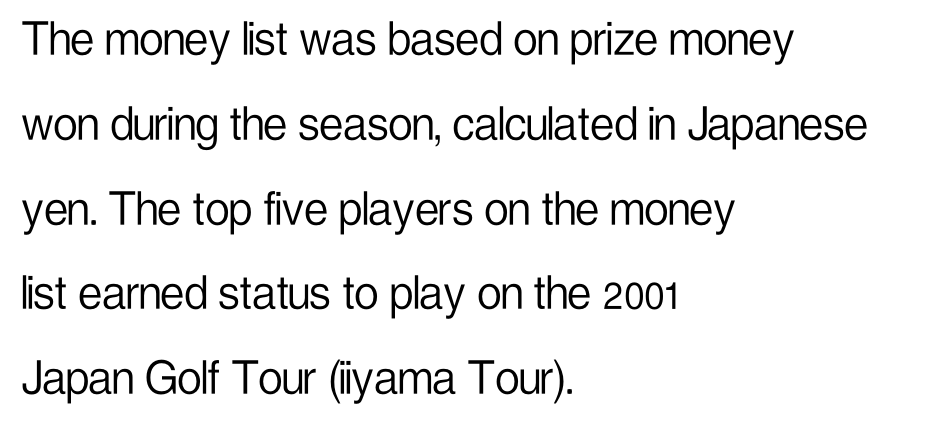
{"serif": "no", "italic": "no", "bold": "no", "weight": "light", "width": "condensed", "stroke_contrast": "low", "x_height": "medium", "monospaced": "no", "underline": "no", "align": "left", "line_spacing": "normal", "line_spacing_ratio": 1.57, "letter_spacing": "normal", "letter_spacing_em": 0.0, "glyph_px": 54}
